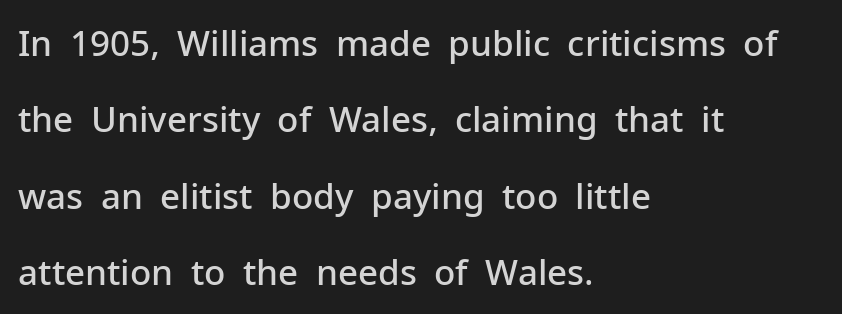
If you measured baseline to baseline, you'd find a long distance. Each row of text sits above clean, open space. The passage shown is typed in a proportional face where columns would drift. Tracking here is standard; glyphs follow each other at the usual distance. This is the regular roman posture of the typeface. Font category for this specimen: sans-serif.
